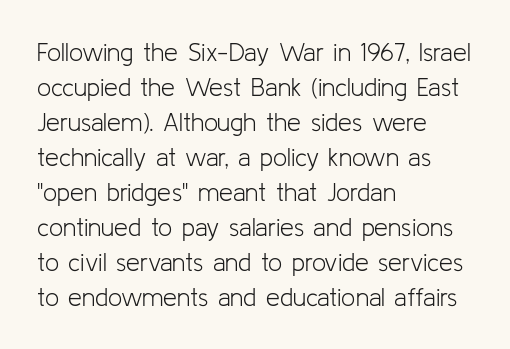
The image shows 25 px text type, upright; set left-aligned, normal line spacing (1.4x), normal letter spacing, not underlined.
